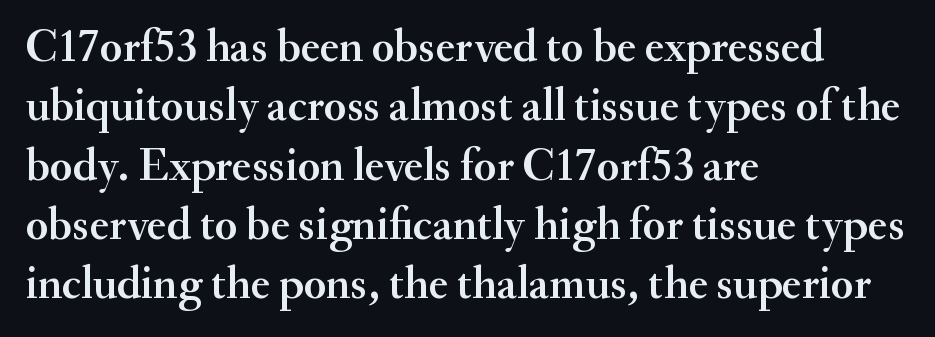
Ascenders rise straight up at ninety degrees. The text block is weighted toward the left margin, trailing off unevenly rightward. Underlining? Definitely not there. The letters advance in unequal steps, a hallmark of proportional type.
